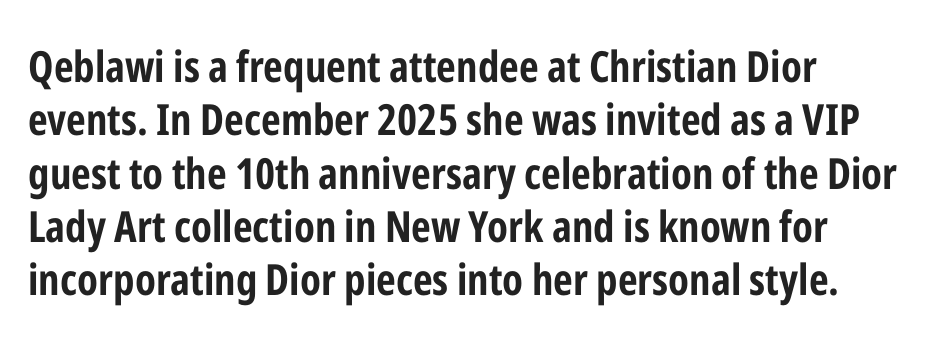
Q: Is the text bold? A: Yes.
Q: Is the text italic (slanted)? A: No, it is upright.
Q: Is the typeface a serif or a sans-serif typeface? A: Sans-serif.
Q: Is the text underlined? A: No.
Q: How is the paragraph aligned? A: Left-aligned.
Q: Is the spacing between letters normal or unusually wide? A: Normal.
Q: Width (condensed, normal, or wide)? A: Condensed.
Q: Stroke contrast? A: Low.
Q: x-height? A: Medium.
Q: Monospaced? A: No.
